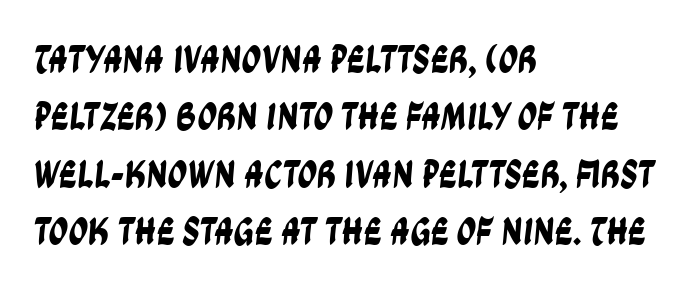
The image shows 39 px condensed sans-serif type; set left-aligned, normal line spacing (1.47x), normal letter spacing, not underlined; low stroke contrast and a large x-height.
